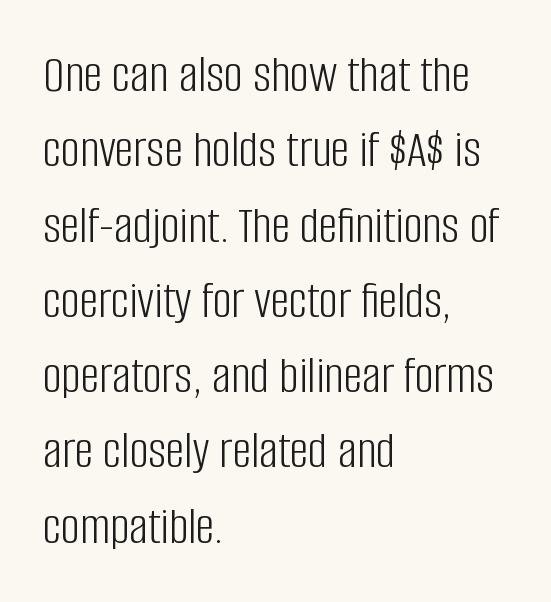
{"serif": "no", "italic": "no", "bold": "no", "weight": "light", "width": "condensed", "stroke_contrast": "low", "x_height": "large", "monospaced": "no", "underline": "no", "align": "left", "line_spacing": "normal", "line_spacing_ratio": 1.42, "letter_spacing": "normal", "letter_spacing_em": 0.0, "glyph_px": 53}
